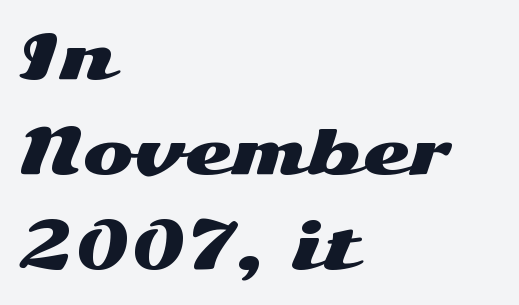
The image shows 61 px wide sans-serif type; set left-aligned, normal line spacing (1.56x), normal letter spacing, not underlined; medium stroke contrast and a medium x-height.
